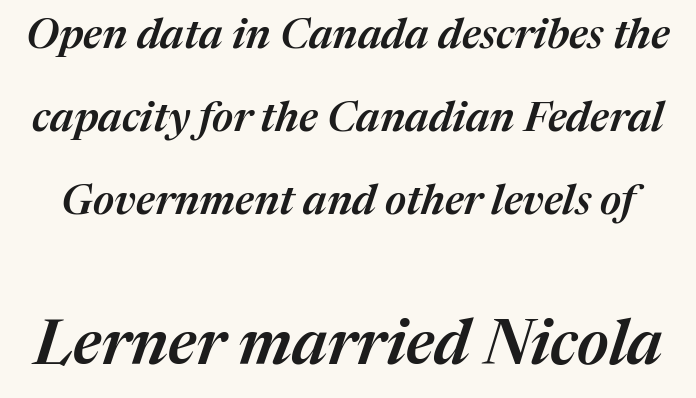
{"italic": "yes", "lean": "right", "slant_degrees": 17, "bold": "semi", "weight": "semibold", "width": "normal", "stroke_contrast": "medium", "x_height": "medium", "monospaced": "no", "underline": "no", "line_spacing": "loose", "line_spacing_ratio": 1.98, "letter_spacing": "normal", "letter_spacing_em": 0.0, "larger_block": "second", "size_ratio": 1.5, "glyph_px": 63}
